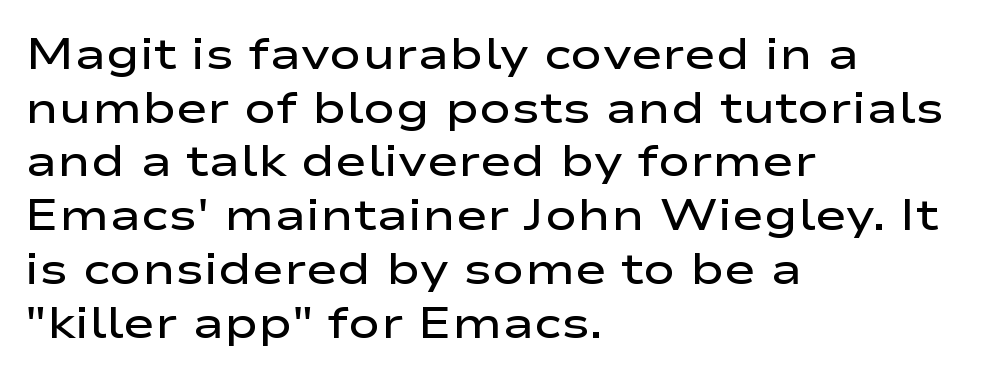
Q: Is the text bold? A: Semi-bold.
Q: Is the text italic (slanted)? A: No, it is upright.
Q: Is the typeface a serif or a sans-serif typeface? A: Sans-serif.
Q: Is the text underlined? A: No.
Q: How is the paragraph aligned? A: Left-aligned.
Q: Is the spacing between letters normal or unusually wide? A: Normal.
Q: Is the spacing between lines tight, normal or loose? A: Normal.
Q: Width (condensed, normal, or wide)? A: Wide.
Q: Stroke contrast? A: Low.
Q: x-height? A: Medium.
Q: Monospaced? A: No.
